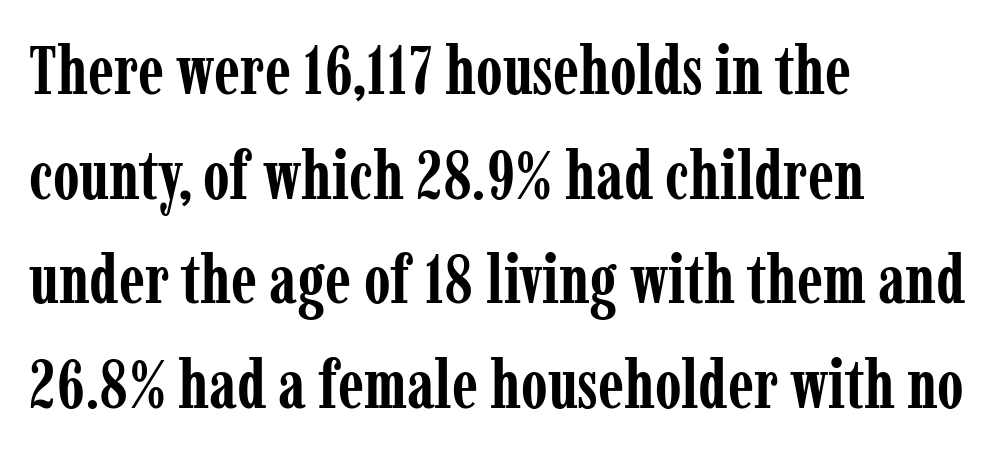
The text was rendered using a seriffed face with decorative stroke endings. Ordinary non-slanted type is in use. The passage is arranged the way most books set body copy — flush left. Glyph-to-glyph distance matches everyday printed text.
